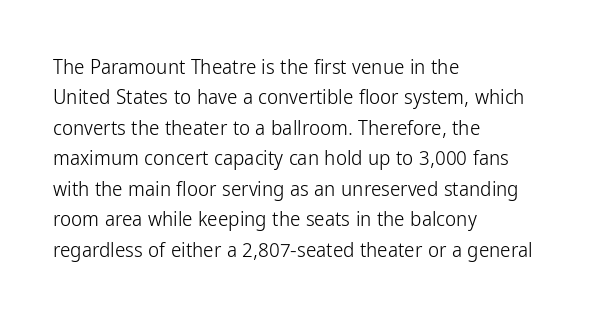
Q: Is the text bold? A: No.
Q: Is the text italic (slanted)? A: No, it is upright.
Q: Is the text underlined? A: No.
Q: How is the paragraph aligned? A: Left-aligned.
Q: Is the spacing between letters normal or unusually wide? A: Normal.
Q: Is the spacing between lines tight, normal or loose? A: Normal.
